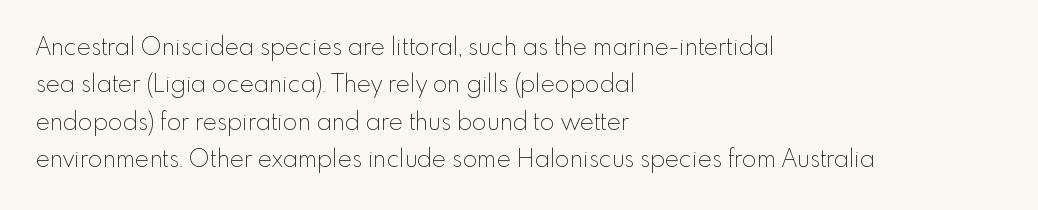
The image shows 24 px text type, upright; set left-aligned, normal line spacing (1.56x), normal letter spacing, not underlined.
